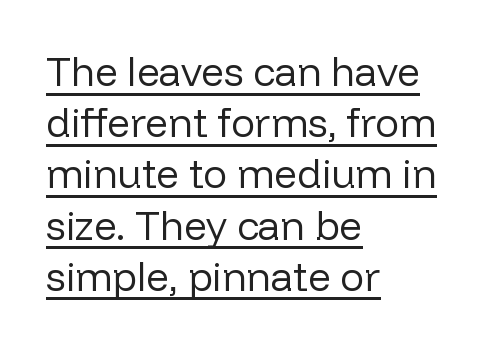
Baseline-to-baseline distance is the conventional proportion of letter height. The lettering is marked with a stroke running underneath it. Where is the straight margin? On the left. Nobody touched the tracking dial on this one. These lines are rendered in a variable-pitch font. The font sits on the lighter half of the weight spectrum, regular included.
